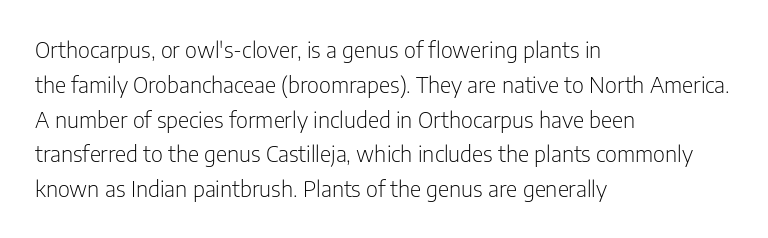
All the whitespace from short lines collects on the right. No extra tracking has been applied to these lines. Characters remain perfectly vertical along every line. The space beneath each line is pristine and unruled. Vertical stems look standard width or narrower in stroke.
